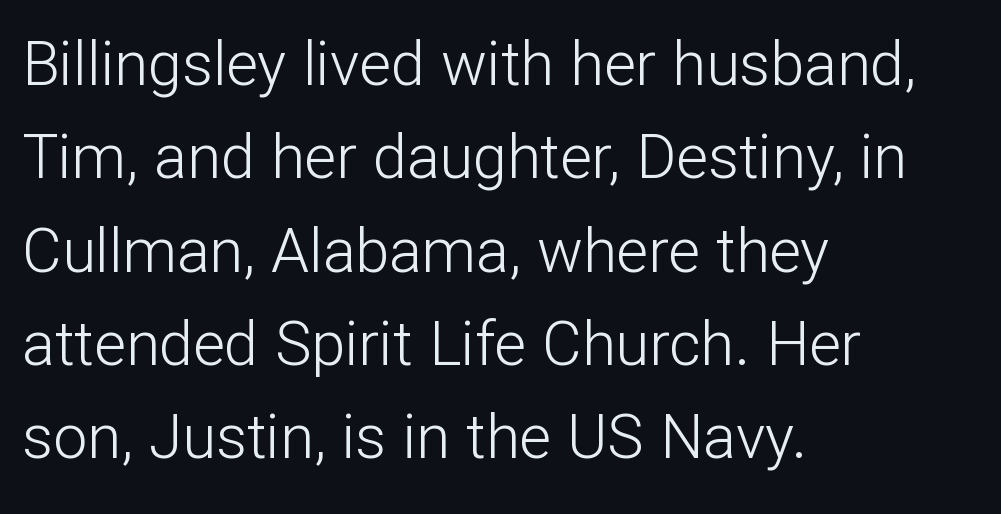
The image shows 61 px light sans-serif type, upright; set left-aligned, normal line spacing (1.53x), normal letter spacing, not underlined; low stroke contrast and a medium x-height.
